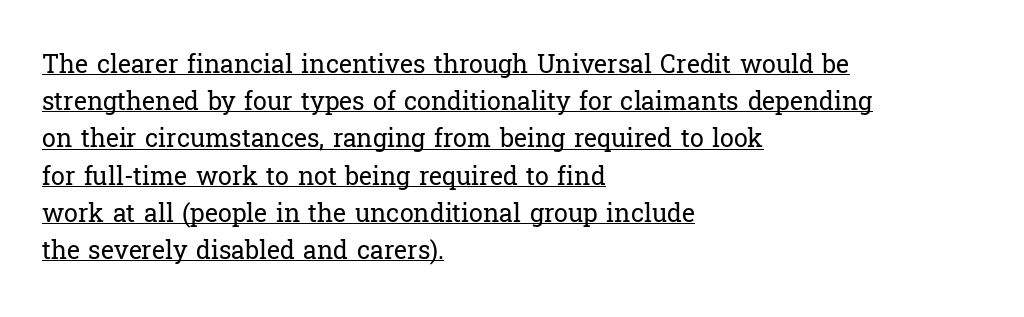
The image shows 25 px text type, upright; set left-aligned, normal line spacing (1.49x), normal letter spacing, underlined.
